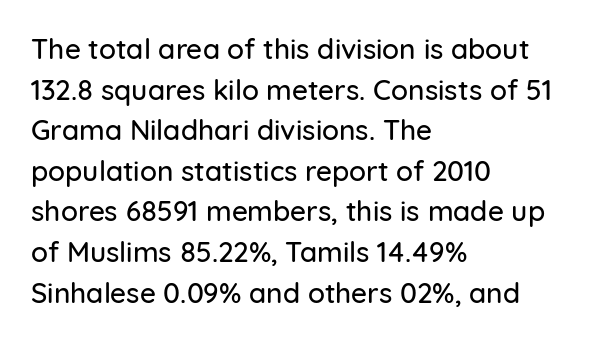
Q: Is the text italic (slanted)? A: No, it is upright.
Q: Is the typeface a serif or a sans-serif typeface? A: Sans-serif.
Q: Is the text underlined? A: No.
Q: How is the paragraph aligned? A: Left-aligned.
Q: Is the spacing between letters normal or unusually wide? A: Normal.
Q: Is the spacing between lines tight, normal or loose? A: Normal.
Q: Width (condensed, normal, or wide)? A: Normal.
Q: Stroke contrast? A: Low.
Q: x-height? A: Medium.
Q: Monospaced? A: No.
